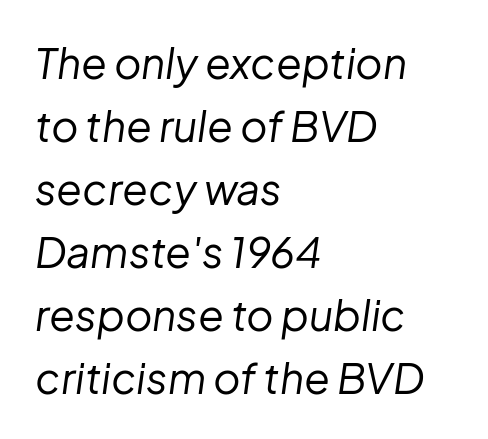
The image shows 42 px regular-weight type, italic (leaning right); set left-aligned, normal line spacing (1.5x), normal letter spacing, not underlined; low stroke contrast and a medium x-height.
